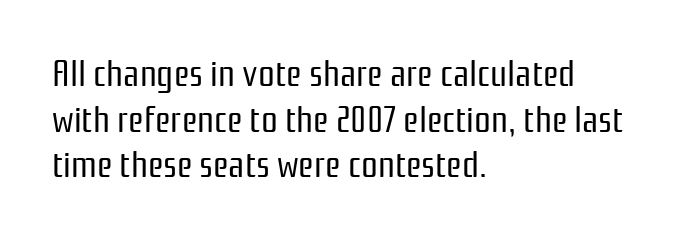
The image shows 37 px regular-weight, condensed sans-serif type, upright; set left-aligned, line spacing 1.23x, normal letter spacing, not underlined; low stroke contrast and a medium x-height.
